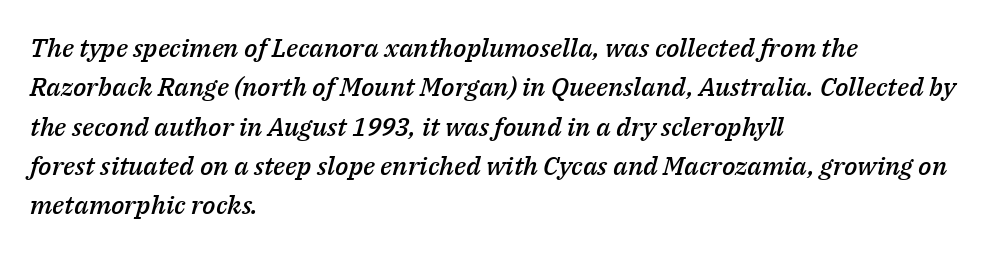
{"italic": "yes", "lean": "right", "slant_degrees": 14, "bold": "semi", "underline": "no", "align": "left", "line_spacing": "normal", "line_spacing_ratio": 1.51, "letter_spacing": "normal", "letter_spacing_em": 0.0, "glyph_px": 26}
